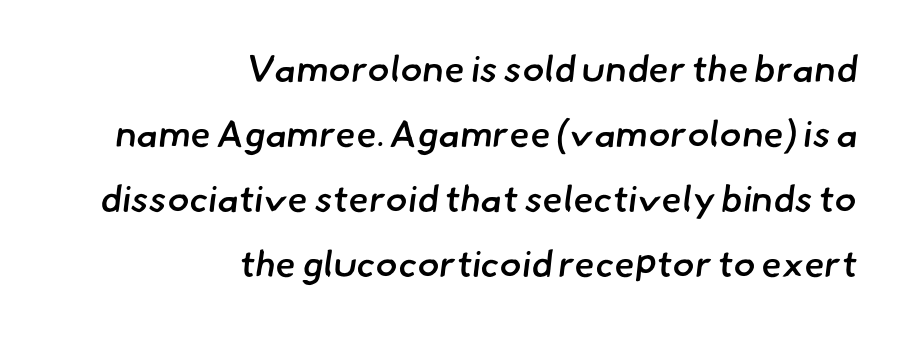
Decoration check: the copy has no underline. A semibold gives these letters moderate extra thickness, short of bold. Glyph-to-glyph distance matches everyday printed text. A typesetter would call this proportional, since set widths differ per character. Unlike a traditional serif, this face leaves its strokes unadorned. Caption: multi-line text, flush right, ragged left.
